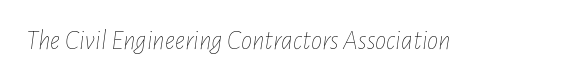
The image shows 28 px thin, condensed type, italic (leaning right); set normal letter spacing, not underlined; low stroke contrast and a medium x-height.
